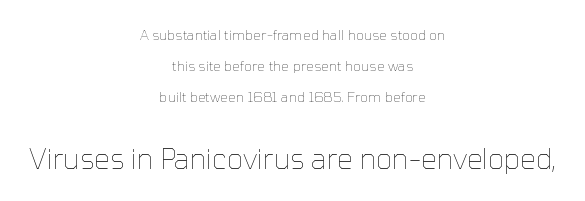
Do the letters lean? They stand straight. Each stroke keeps to a modest, everyday thickness or less. This rendering features lettering with no underline. The type is set solid horizontally, with unmodified tracking. The second block has been scaled up relative to the first.
